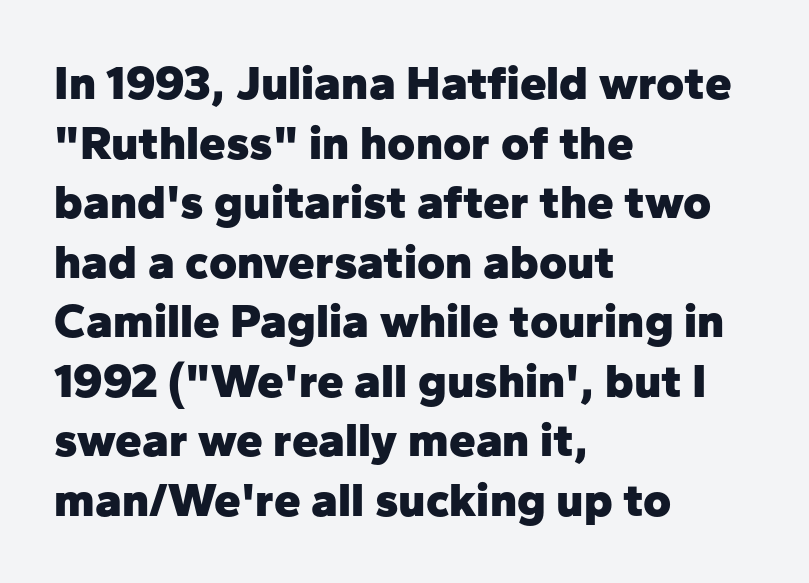
The image shows 48 px heavy sans-serif type, upright; set left-aligned, line spacing 1.24x, normal letter spacing, not underlined; low stroke contrast and a medium x-height.
